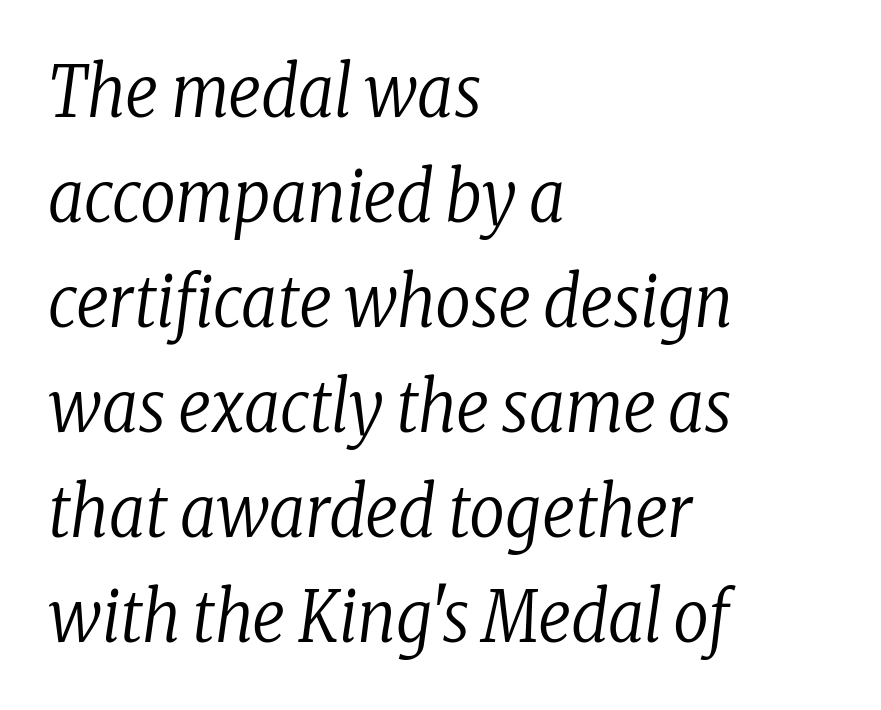
Q: Is the text bold? A: No.
Q: Is the text italic (slanted)? A: Yes, it leans right by about 8 degrees.
Q: Is the typeface a serif or a sans-serif typeface? A: Serif.
Q: Is the text underlined? A: No.
Q: How is the paragraph aligned? A: Left-aligned.
Q: Is the spacing between letters normal or unusually wide? A: Normal.
Q: Is the spacing between lines tight, normal or loose? A: Normal.
Q: Width (condensed, normal, or wide)? A: Condensed.
Q: Stroke contrast? A: Low.
Q: x-height? A: Medium.
Q: Monospaced? A: No.
